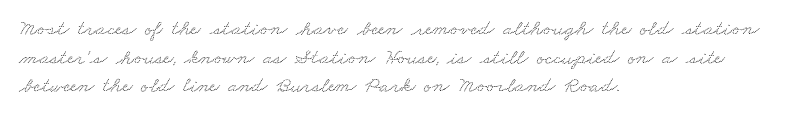
Q: Is the text underlined? A: No.
Q: How is the paragraph aligned? A: Left-aligned.
Q: Is the spacing between letters normal or unusually wide? A: Normal.
Q: Is the spacing between lines tight, normal or loose? A: Normal.
